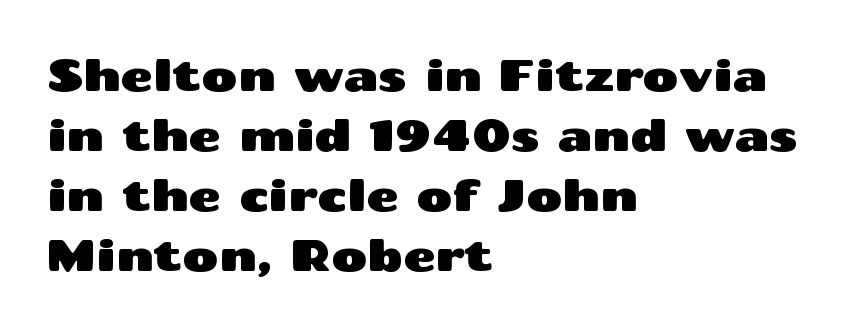
Students, observe: this is what conventionally led text looks like. Compared with a centered layout, this one pins lines to the left instead. Clear beneath every line of the passage. Every character sits straight up, as roman type does. Note: no serifs on the glyphs. Words appear dense and cohesive because spacing is normal.
